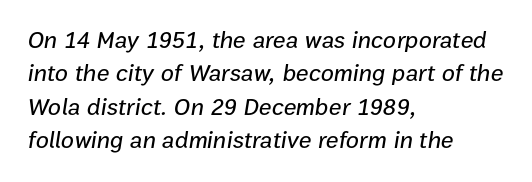
The paragraph has a hard left edge and a soft right edge. The passage shown has conventional tracking throughout. The passage shown leans; its letterforms are oblique. The space directly below the letters is spotless.
